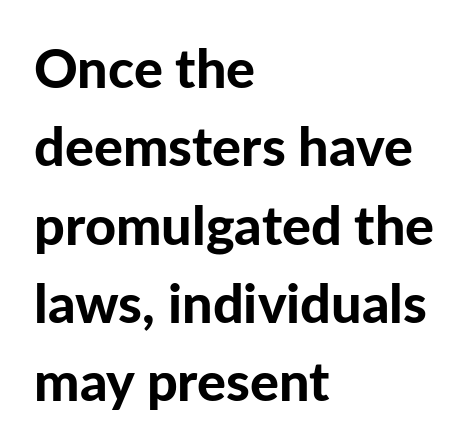
The image shows 54 px bold sans-serif type, upright; set left-aligned, normal line spacing (1.45x), normal letter spacing, not underlined; low stroke contrast and a medium x-height.
